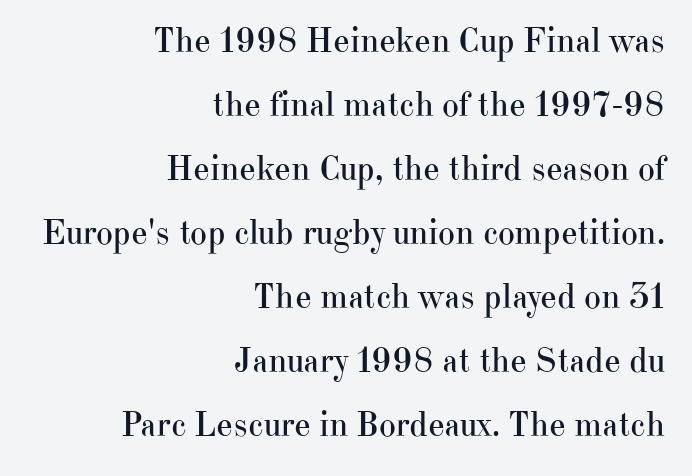
{"serif": "yes", "italic": "no", "bold": "no", "weight": "regular", "width": "normal", "stroke_contrast": "high", "x_height": "small", "monospaced": "no", "underline": "no", "align": "right", "line_spacing_ratio": 1.78, "letter_spacing": "normal", "letter_spacing_em": 0.0, "glyph_px": 36}
